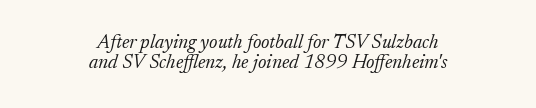
The image shows 20 px text type, italic (leaning right); set centered, tight line spacing (1.02x), normal letter spacing, not underlined.
